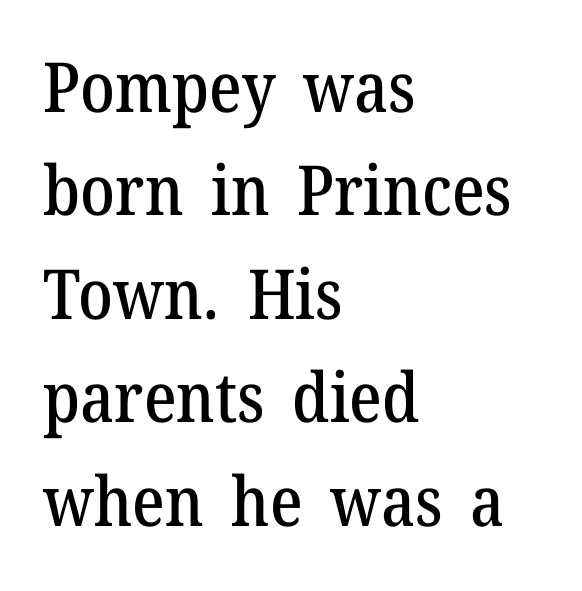
Here the designer chose a conventional face with non-uniform glyph widths. Serif or sans? Serif — the stroke terminals have little feet. Left-aligned paragraph, ragged on the right. The vertical gap from one line to the next is medium.
